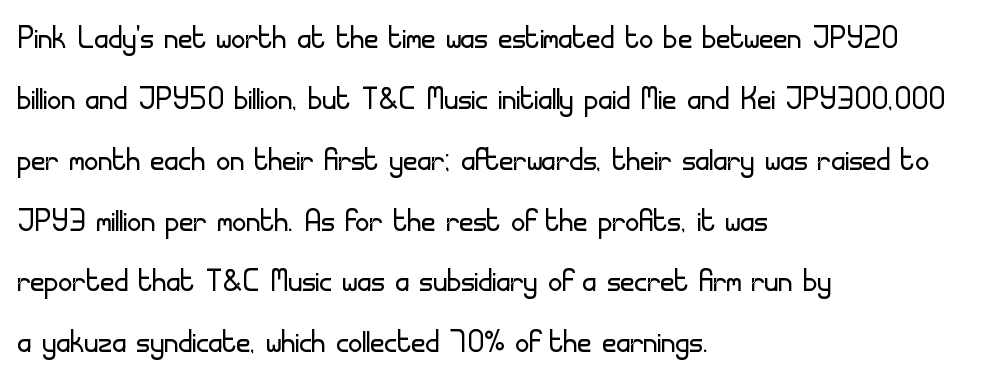
Characters remain perfectly vertical along every line. The rendering uses natural spacing where letterforms have individual widths. Summary of vertical rhythm: regular, with standard interline spacing. Type without underlining.
